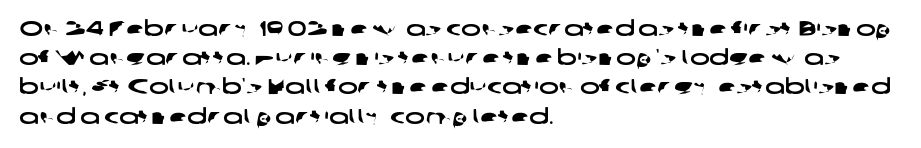
The image shows 21 px text type; set left-aligned, normal line spacing (1.39x), normal letter spacing, not underlined.
